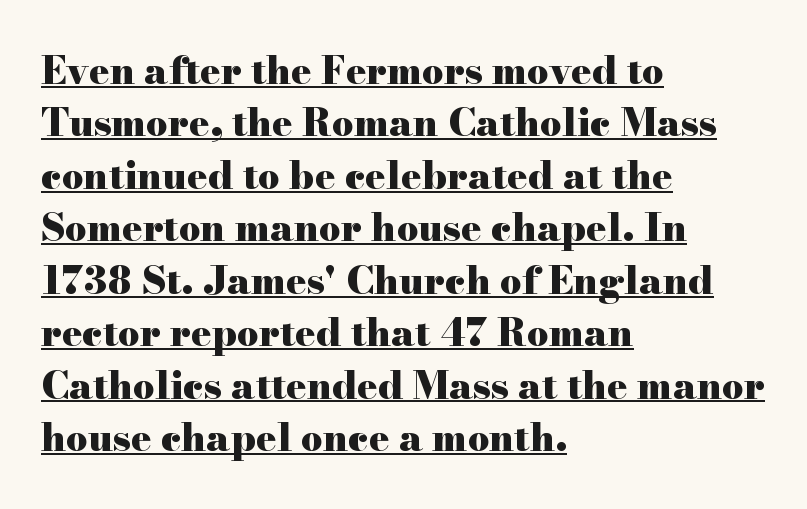
{"serif": "yes", "italic": "no", "bold": "yes", "weight": "heavy", "width": "wide", "stroke_contrast": "high", "x_height": "small", "monospaced": "no", "underline": "yes", "align": "left", "line_spacing": "normal", "line_spacing_ratio": 1.38, "letter_spacing": "normal", "letter_spacing_em": 0.0, "glyph_px": 38}
